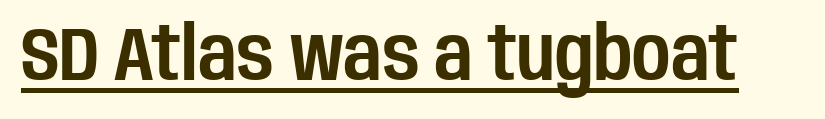
Q: Is the text italic (slanted)? A: No, it is upright.
Q: Is the typeface a serif or a sans-serif typeface? A: Sans-serif.
Q: Is the text underlined? A: Yes.
Q: Is the spacing between letters normal or unusually wide? A: Normal.
Q: Width (condensed, normal, or wide)? A: Condensed.
Q: Stroke contrast? A: Low.
Q: x-height? A: Large.
Q: Monospaced? A: No.
